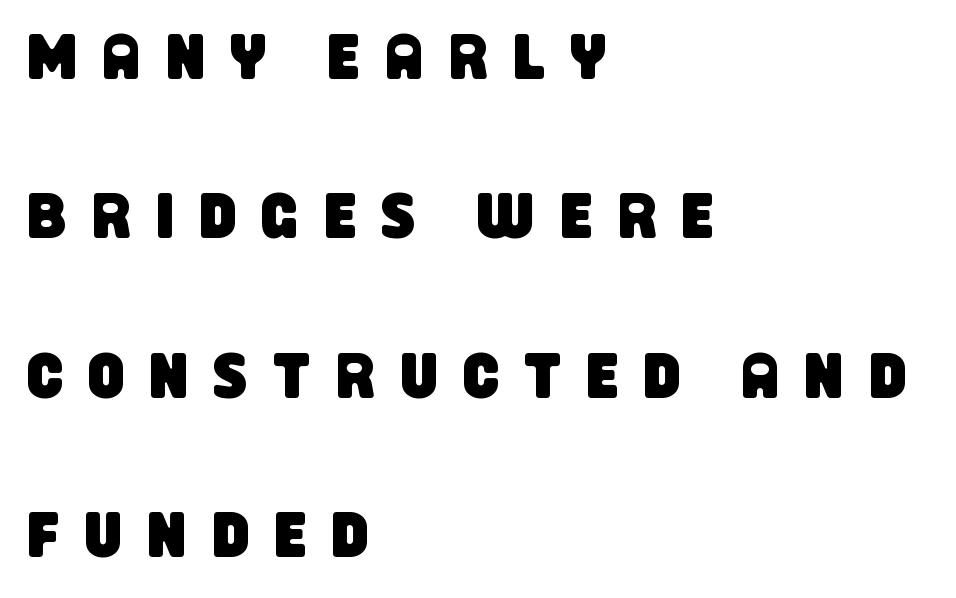
The image shows 64 px condensed sans-serif type; set left-aligned, loose line spacing (2.49x), unusually wide letter spacing (+0.39 em), not underlined; low stroke contrast and a large x-height.
